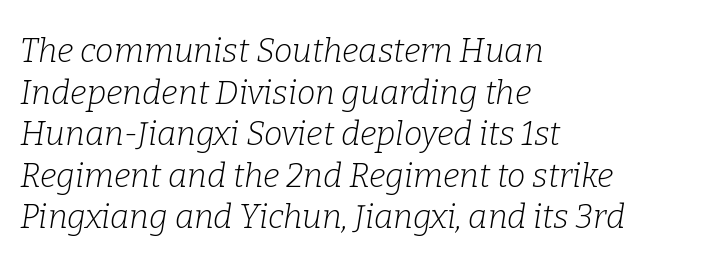
Q: Is the text bold? A: No.
Q: Is the text italic (slanted)? A: Yes, it leans right by about 9 degrees.
Q: Is the typeface a serif or a sans-serif typeface? A: Serif.
Q: Is the text underlined? A: No.
Q: How is the paragraph aligned? A: Left-aligned.
Q: Is the spacing between letters normal or unusually wide? A: Normal.
Q: Is the spacing between lines tight, normal or loose? A: Normal.
Q: Width (condensed, normal, or wide)? A: Normal.
Q: Stroke contrast? A: Low.
Q: x-height? A: Medium.
Q: Monospaced? A: No.
